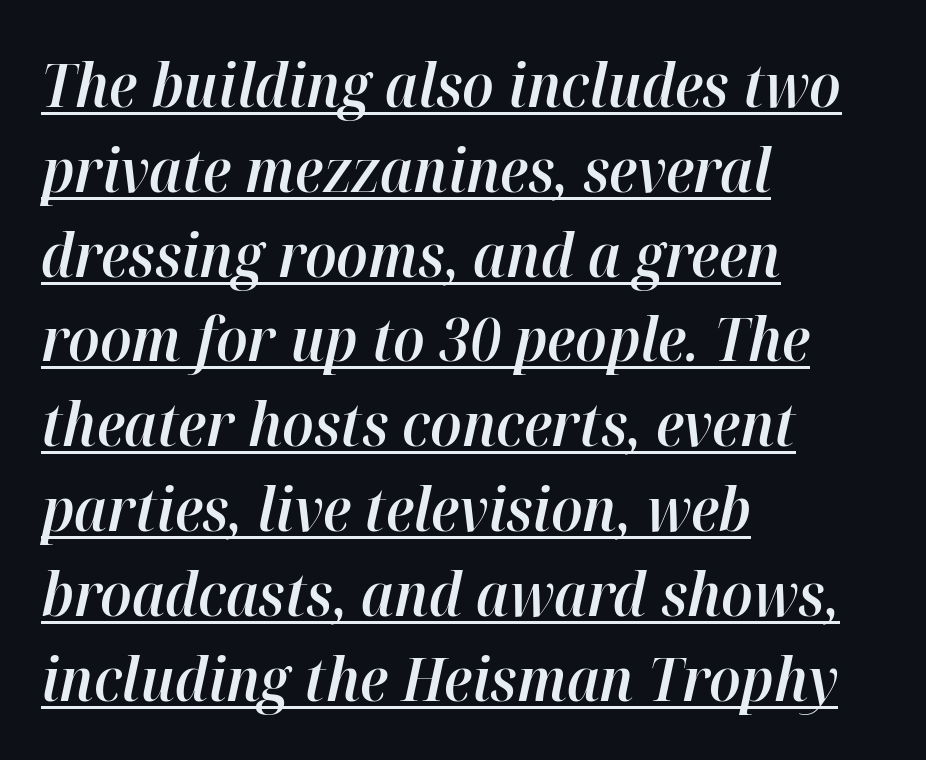
The image shows 61 px semibold type, italic (leaning right); set left-aligned, normal line spacing (1.39x), normal letter spacing, underlined; high stroke contrast and a medium x-height.
